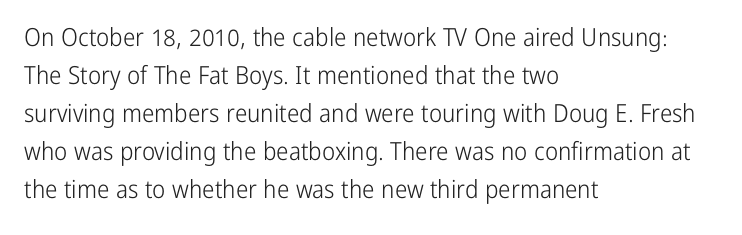
The image shows 25 px text type, upright; set left-aligned, normal line spacing (1.52x), normal letter spacing, not underlined.
